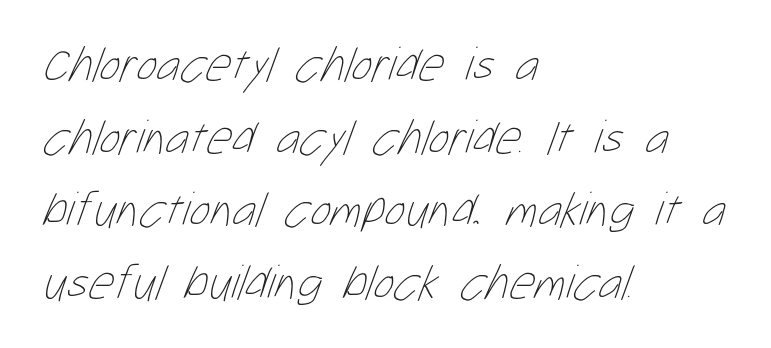
On a weight scale, this lands at 450 or below. The rendering uses natural spacing where letterforms have individual widths. The tracking reads as untouched default to a designer's eye. All the whitespace from short lines collects on the right. Lines of text with bare space underneath.
